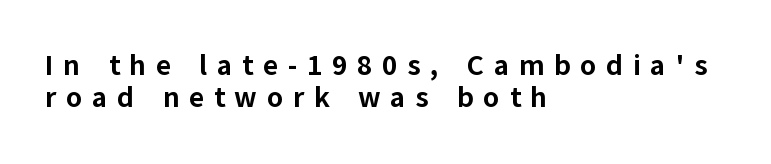
The image shows 29 px bold sans-serif type, upright; set left-aligned, tight line spacing (1.11x), unusually wide letter spacing (+0.33 em), not underlined; low stroke contrast and a medium x-height.
